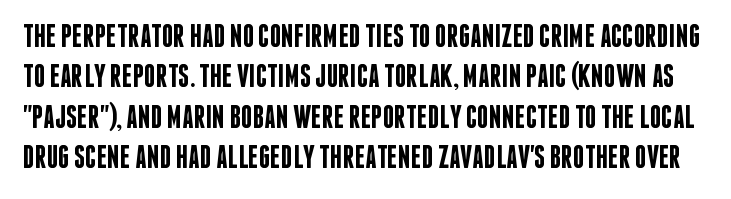
Heft: intermediate — a semibold. Baseline-to-baseline distance is the conventional proportion of letter height. The passage shown has conventional tracking throughout. The words here are not underlined. Are there feet on the stems? There aren't — it's a sans.
